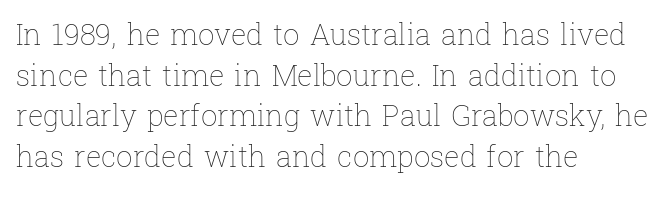
{"italic": "no", "bold": "no", "weight": "thin", "width": "normal", "stroke_contrast": "low", "x_height": "medium", "monospaced": "no", "underline": "no", "align": "left", "line_spacing": "normal", "line_spacing_ratio": 1.4, "letter_spacing": "normal", "letter_spacing_em": 0.0, "glyph_px": 29}
